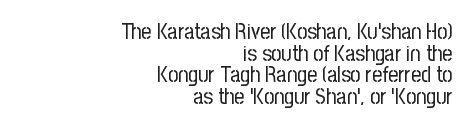
{"italic": "no", "bold": "no", "underline": "no", "align": "right", "line_spacing": "tight", "line_spacing_ratio": 0.98, "letter_spacing": "normal", "letter_spacing_em": 0.0, "glyph_px": 22}
